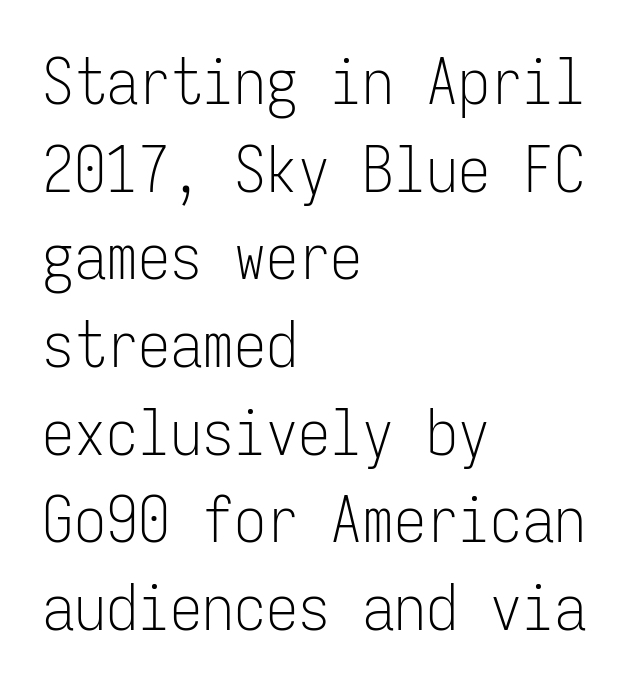
{"serif": "no", "italic": "no", "bold": "no", "weight": "light", "width": "condensed", "stroke_contrast": "low", "x_height": "medium", "monospaced": "yes", "underline": "no", "align": "left", "line_spacing": "normal", "line_spacing_ratio": 1.37, "letter_spacing": "normal", "letter_spacing_em": 0.0, "glyph_px": 64}
